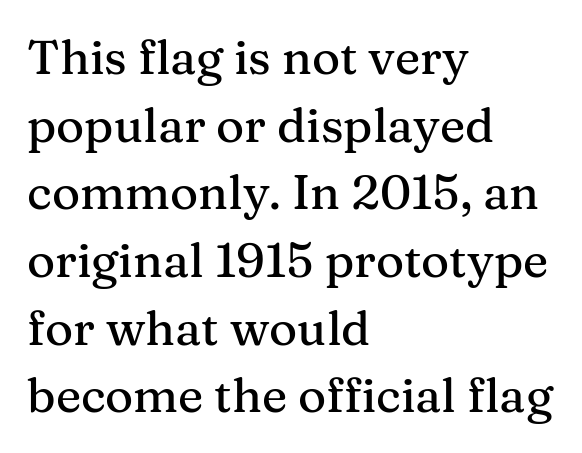
Q: Is the text italic (slanted)? A: No, it is upright.
Q: Is the typeface a serif or a sans-serif typeface? A: Serif.
Q: Is the text underlined? A: No.
Q: How is the paragraph aligned? A: Left-aligned.
Q: Is the spacing between letters normal or unusually wide? A: Normal.
Q: Is the spacing between lines tight, normal or loose? A: Normal.
Q: Width (condensed, normal, or wide)? A: Normal.
Q: Stroke contrast? A: Medium.
Q: x-height? A: Medium.
Q: Monospaced? A: No.
